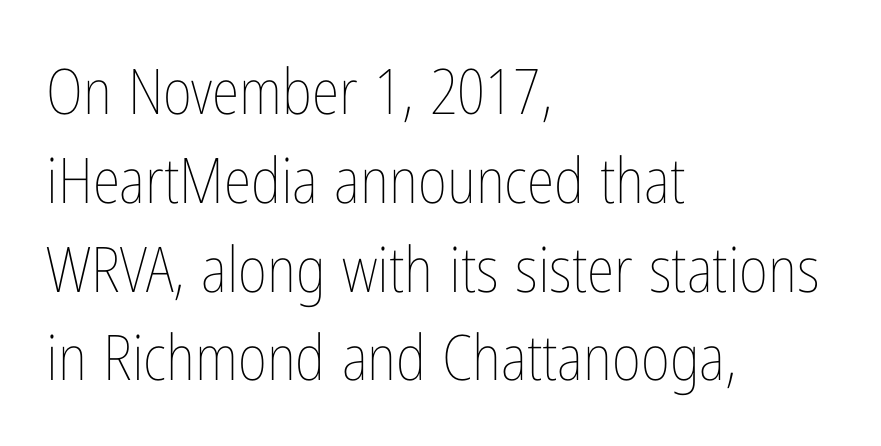
Each stroke keeps to a modest, everyday thickness or less. Underlining? Definitely not there. The ragged edge is on the right, which tells us the setting is flush left. Is this a fixed-width face? No — the glyphs have proportional, varying widths. Students, note that the glyphs here touch the page at normal intervals.
